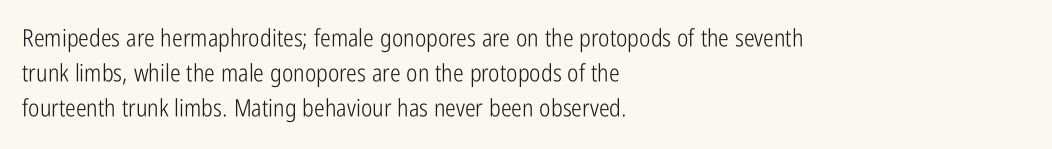
Q: Is the text bold? A: No.
Q: Is the text italic (slanted)? A: No, it is upright.
Q: Is the text underlined? A: No.
Q: How is the paragraph aligned? A: Left-aligned.
Q: Is the spacing between letters normal or unusually wide? A: Normal.
Q: Is the spacing between lines tight, normal or loose? A: Normal.
